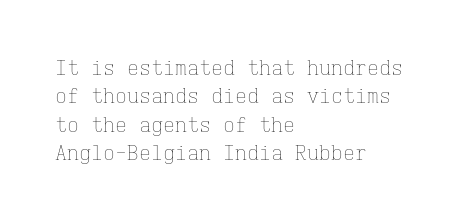
Glyph-to-glyph distance matches everyday printed text. One glance says typical: line gaps are just what's usual. A bare baseline throughout the passage. Does the lettering tilt? It doesn't — this is upright.
